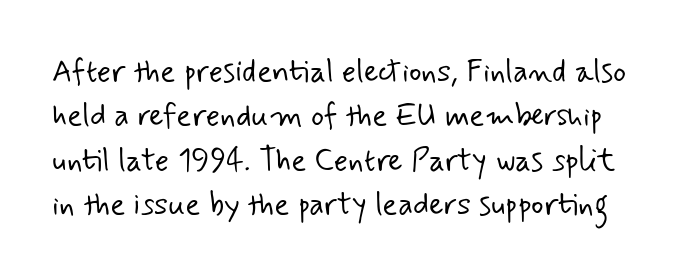
The image shows 31 px light sans-serif type; set normal line spacing (1.43x), normal letter spacing, not underlined; low stroke contrast and a small x-height.
